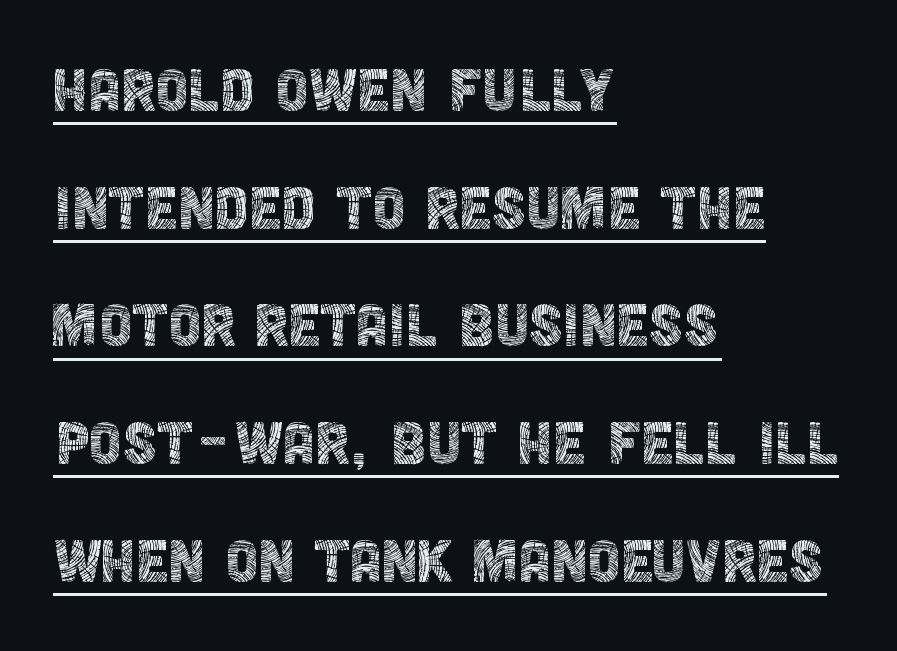
The paragraph shown leans on its left margin. Do the characters align in a grid? No, the font is proportional. Is there much room between lines? A standard amount, neither cramped nor airy. On a weight scale, this lands at 450 or below.
